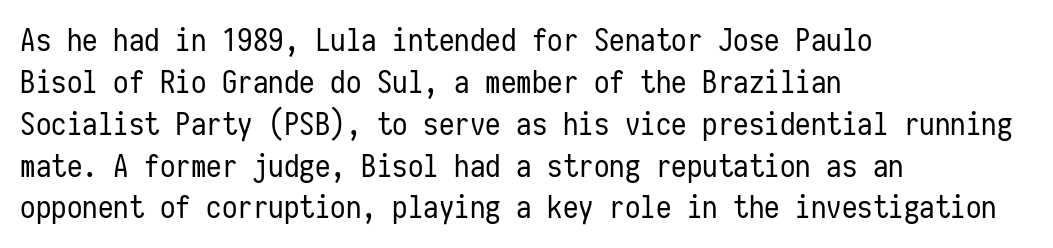
Q: Is the text bold? A: No.
Q: Is the text italic (slanted)? A: No, it is upright.
Q: Is the typeface a serif or a sans-serif typeface? A: Sans-serif.
Q: Is the text underlined? A: No.
Q: How is the paragraph aligned? A: Left-aligned.
Q: Is the spacing between letters normal or unusually wide? A: Normal.
Q: Is the spacing between lines tight, normal or loose? A: Normal.
Q: Width (condensed, normal, or wide)? A: Condensed.
Q: Stroke contrast? A: Low.
Q: x-height? A: Medium.
Q: Monospaced? A: Yes.
